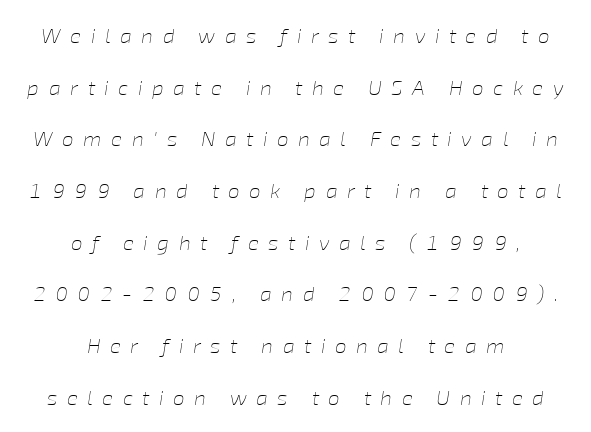
{"italic": "yes", "lean": "right", "slant_degrees": 8, "bold": "no", "underline": "no", "align": "center", "line_spacing": "loose", "line_spacing_ratio": 2.46, "letter_spacing": "wide", "letter_spacing_em": 0.45, "glyph_px": 21}
